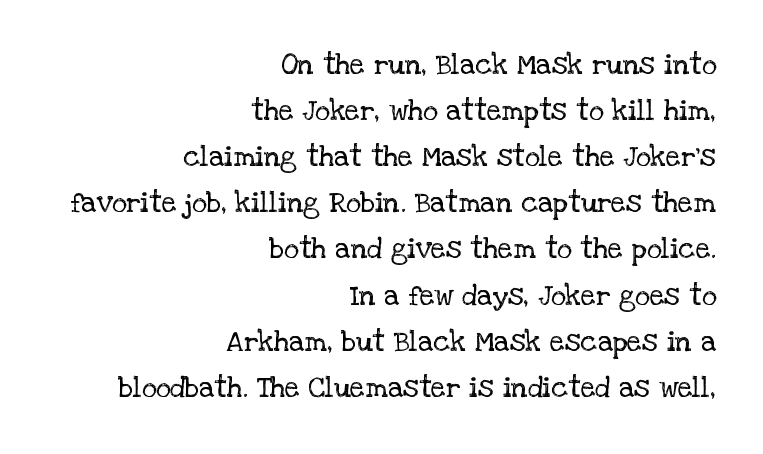
{"serif": "yes", "italic": "no", "bold": "no", "weight": "regular", "width": "normal", "stroke_contrast": "low", "x_height": "large", "monospaced": "no", "underline": "no", "align": "right", "line_spacing": "normal", "line_spacing_ratio": 1.59, "letter_spacing": "normal", "letter_spacing_em": 0.0, "glyph_px": 29}
